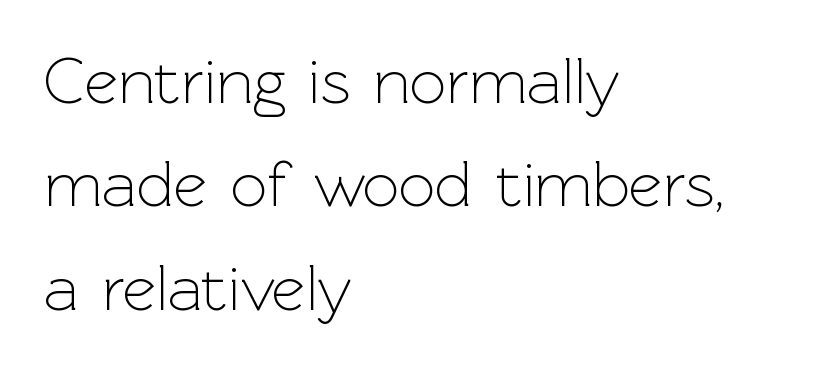
{"serif": "no", "italic": "no", "bold": "no", "weight": "light", "width": "normal", "x_height": "medium", "monospaced": "no", "underline": "no", "align": "left", "line_spacing": "normal", "line_spacing_ratio": 1.59, "letter_spacing": "normal", "letter_spacing_em": 0.0, "glyph_px": 65}
